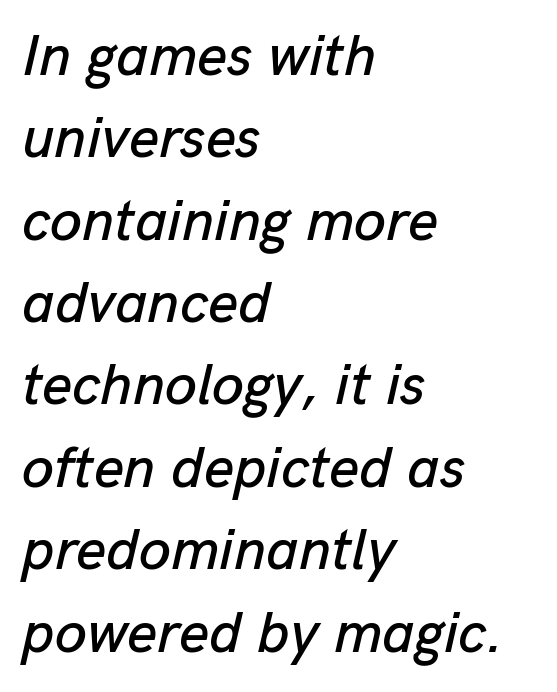
Q: Is the text italic (slanted)? A: Yes, it leans right by about 13 degrees.
Q: Is the text underlined? A: No.
Q: How is the paragraph aligned? A: Left-aligned.
Q: Is the spacing between letters normal or unusually wide? A: Normal.
Q: Is the spacing between lines tight, normal or loose? A: Normal.
Q: Width (condensed, normal, or wide)? A: Normal.
Q: Stroke contrast? A: Low.
Q: x-height? A: Medium.
Q: Monospaced? A: No.
